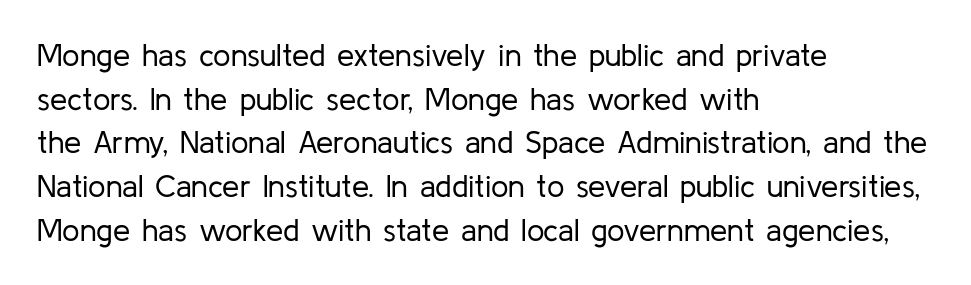
You can tell from the bare stems that sans-serif type was used. Think standard paragraph weight, or any step lighter than that. Spacing between characters is what you'd get straight out of the box. Check the space under the baseline: it is left empty.
